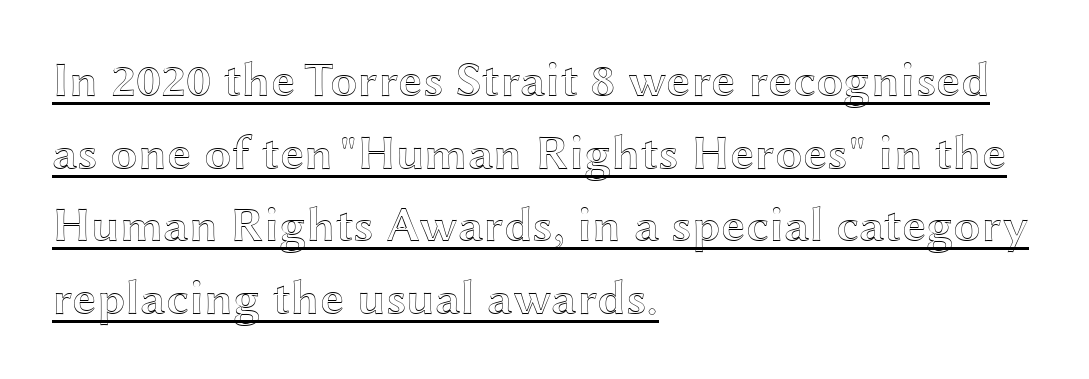
Q: Is the text italic (slanted)? A: No, it is upright.
Q: Is the text underlined? A: Yes.
Q: How is the paragraph aligned? A: Left-aligned.
Q: Is the spacing between letters normal or unusually wide? A: Normal.
Q: Is the spacing between lines tight, normal or loose? A: Normal.
Q: Width (condensed, normal, or wide)? A: Wide.
Q: x-height? A: Medium.
Q: Monospaced? A: No.
